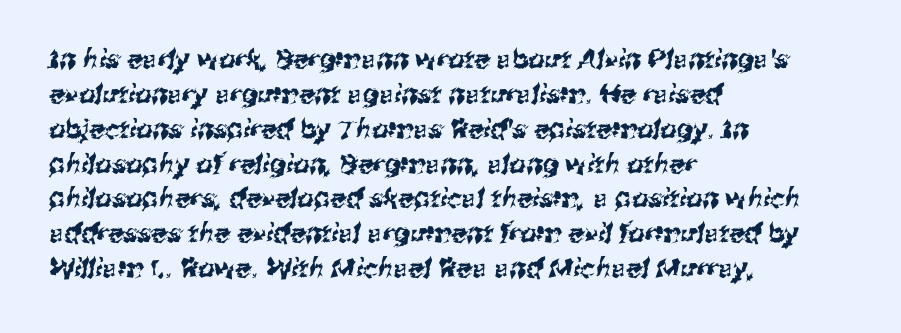
Q: Is the text underlined? A: No.
Q: How is the paragraph aligned? A: Left-aligned.
Q: Is the spacing between letters normal or unusually wide? A: Normal.
Q: Is the spacing between lines tight, normal or loose? A: Normal.
